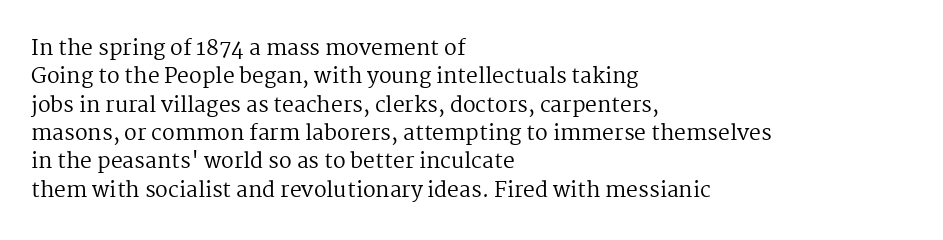
Evenly set lines give the paragraph a standard silhouette. Students, note that the glyphs here touch the page at normal intervals. In terms of posture, this sample is upright. Typeset ragged right — the left edge is the straight one.
